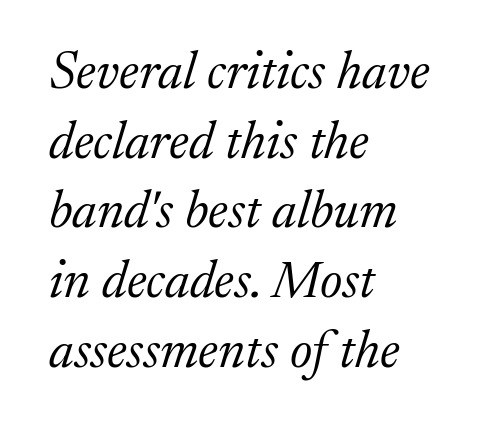
{"serif": "yes", "italic": "yes", "lean": "right", "slant_degrees": 17, "bold": "no", "weight": "light", "width": "normal", "stroke_contrast": "medium", "x_height": "medium", "monospaced": "no", "underline": "no", "align": "left", "line_spacing": "normal", "line_spacing_ratio": 1.34, "letter_spacing": "normal", "letter_spacing_em": 0.0, "glyph_px": 52}
